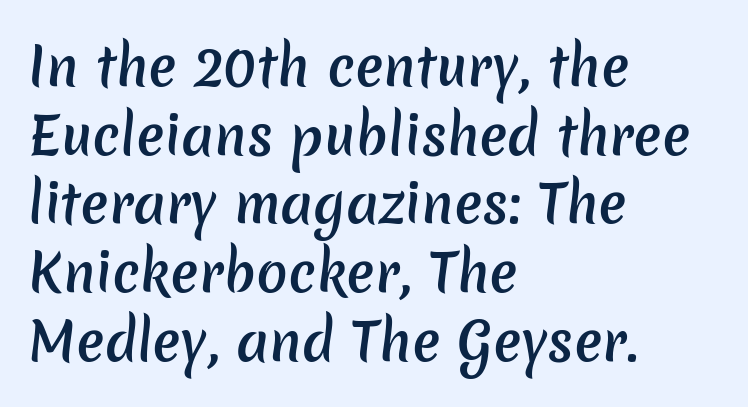
{"serif": "no", "bold": "semi", "weight": "semibold", "width": "normal", "stroke_contrast": "low", "x_height": "medium", "monospaced": "no", "underline": "no", "align": "left", "line_spacing": "normal", "line_spacing_ratio": 1.32, "letter_spacing": "normal", "letter_spacing_em": 0.0, "glyph_px": 52}
